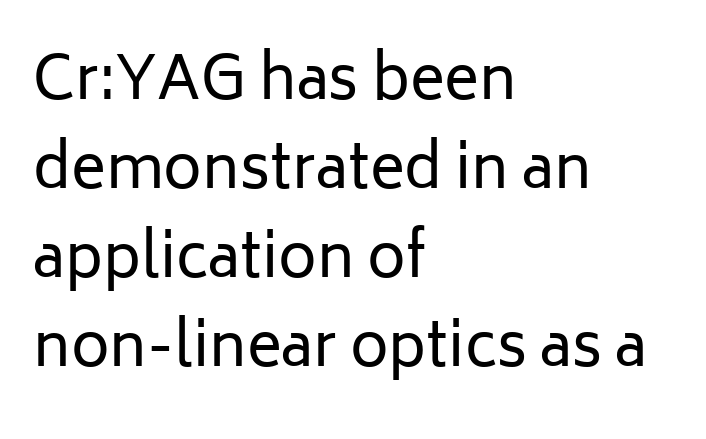
{"serif": "no", "italic": "no", "bold": "no", "weight": "regular", "width": "normal", "stroke_contrast": "low", "x_height": "medium", "monospaced": "no", "underline": "no", "align": "left", "line_spacing": "normal", "line_spacing_ratio": 1.51, "letter_spacing": "normal", "letter_spacing_em": 0.0, "glyph_px": 59}
